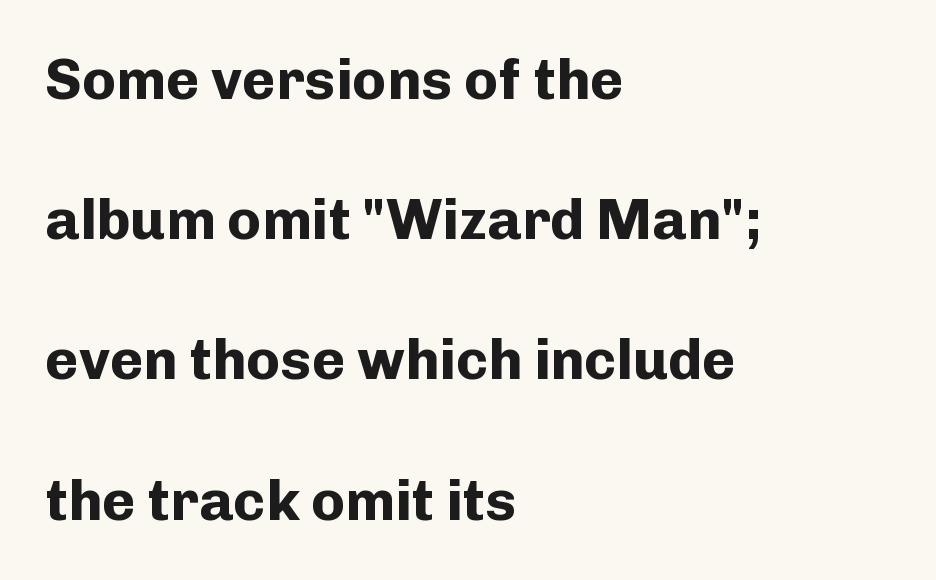
Q: Is the text bold? A: Yes.
Q: Is the text italic (slanted)? A: No, it is upright.
Q: Is the typeface a serif or a sans-serif typeface? A: Sans-serif.
Q: Is the text underlined? A: No.
Q: How is the paragraph aligned? A: Left-aligned.
Q: Is the spacing between letters normal or unusually wide? A: Normal.
Q: Is the spacing between lines tight, normal or loose? A: Loose.
Q: Width (condensed, normal, or wide)? A: Normal.
Q: Stroke contrast? A: Low.
Q: x-height? A: Medium.
Q: Monospaced? A: No.
